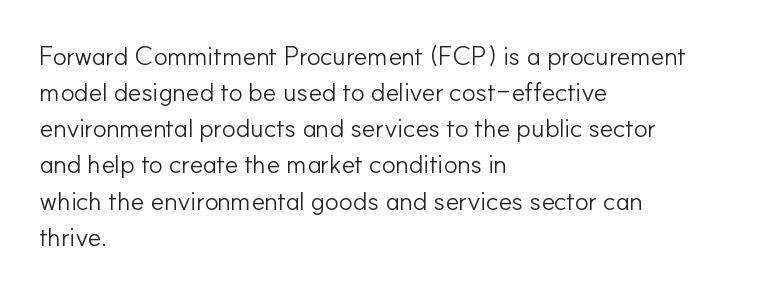
{"italic": "no", "bold": "no", "underline": "no", "align": "left", "line_spacing": "normal", "line_spacing_ratio": 1.39, "letter_spacing": "normal", "letter_spacing_em": 0.0, "glyph_px": 26}
